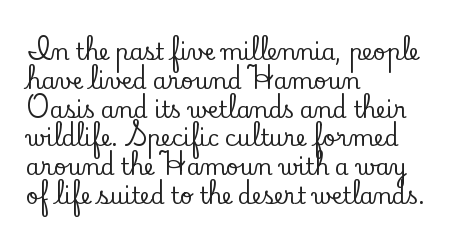
Q: Is the text italic (slanted)? A: No, it is upright.
Q: Is the text underlined? A: No.
Q: How is the paragraph aligned? A: Left-aligned.
Q: Is the spacing between letters normal or unusually wide? A: Normal.
Q: Is the spacing between lines tight, normal or loose? A: Normal.
